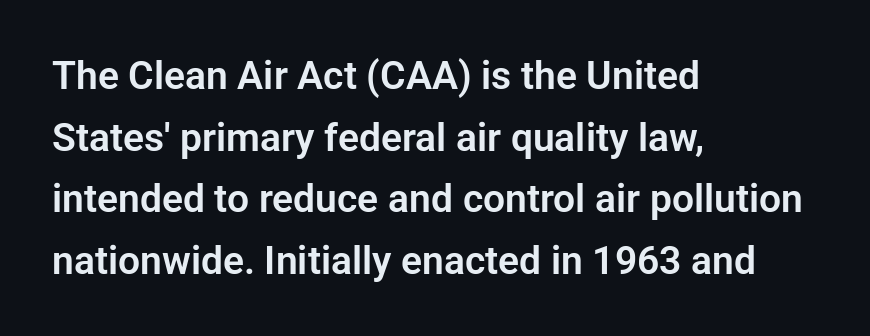
Q: Is the text italic (slanted)? A: No, it is upright.
Q: Is the typeface a serif or a sans-serif typeface? A: Sans-serif.
Q: Is the text underlined? A: No.
Q: How is the paragraph aligned? A: Left-aligned.
Q: Is the spacing between letters normal or unusually wide? A: Normal.
Q: Is the spacing between lines tight, normal or loose? A: Normal.
Q: Width (condensed, normal, or wide)? A: Normal.
Q: Stroke contrast? A: Low.
Q: x-height? A: Medium.
Q: Monospaced? A: No.
